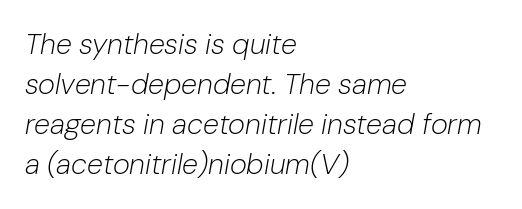
{"italic": "yes", "lean": "right", "slant_degrees": 10, "bold": "no", "weight": "light", "width": "normal", "stroke_contrast": "low", "x_height": "medium", "monospaced": "no", "underline": "no", "align": "left", "line_spacing": "normal", "line_spacing_ratio": 1.38, "letter_spacing": "normal", "letter_spacing_em": 0.0, "glyph_px": 29}
